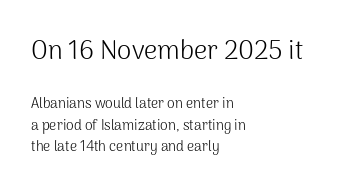
The image shows 26 px text type, upright; set left-aligned, normal line spacing (1.55x), normal letter spacing, not underlined; the first (top) block is 1.86x larger.
